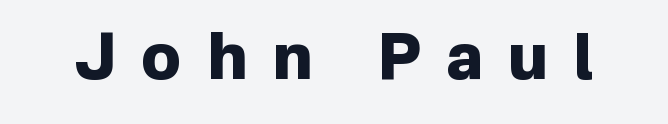
The letters are bold, with thick, heavy strokes. This sample has the flowing, uneven cadence of proportional lettering. The face used here is a sans, in the tradition of grotesques and geometrics. No italicization has been applied; the sample stays upright. Glance below the letters and you will spot only blank space.
